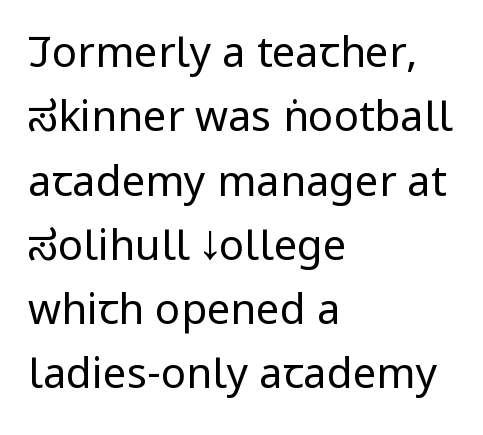
The image shows 42 px regular-weight, condensed sans-serif type, upright; set left-aligned, normal line spacing (1.53x), normal letter spacing, not underlined; low stroke contrast and a large x-height.
